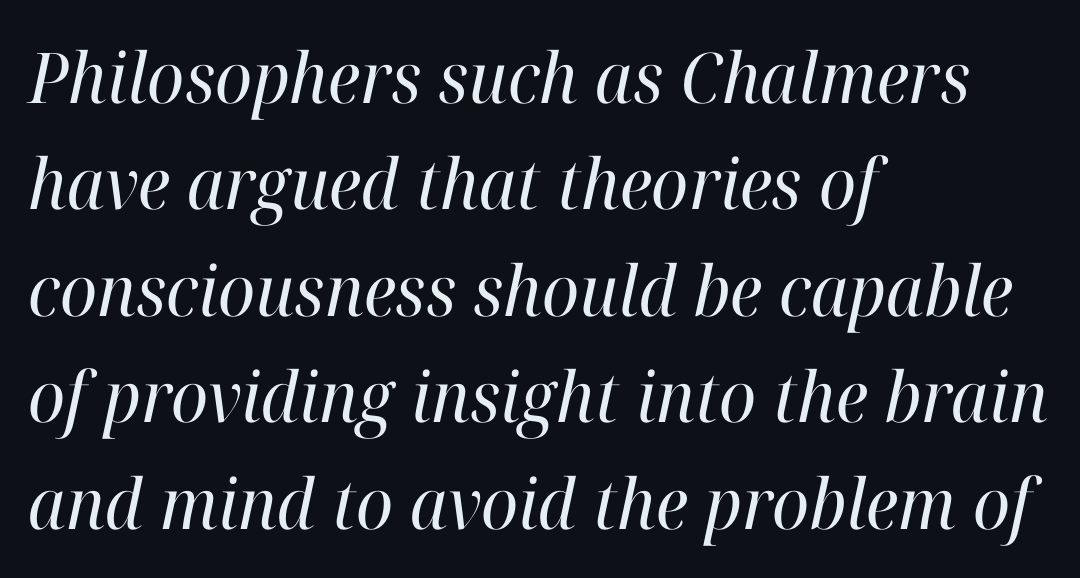
The image shows 70 px regular-weight serif type, italic (leaning right); set left-aligned, normal line spacing (1.52x), normal letter spacing, not underlined; high stroke contrast and a medium x-height.
